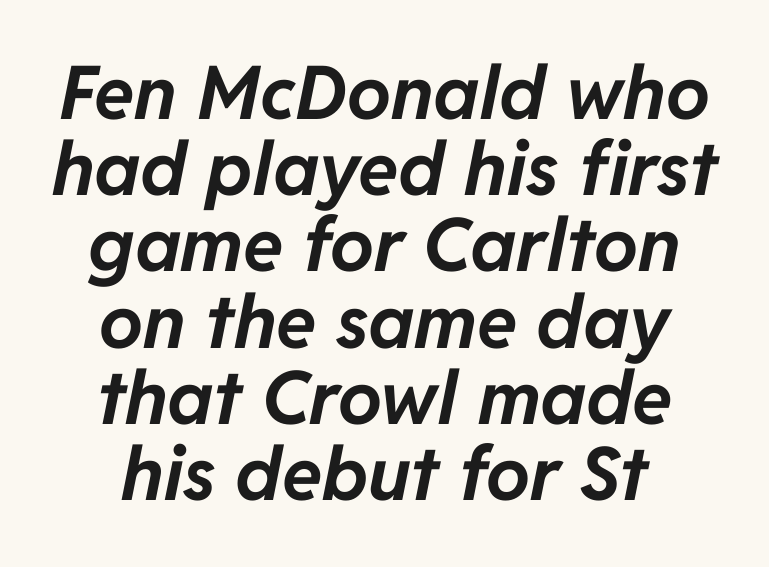
Posture: slanted. The rendering uses a bold face; every stroke is thick and dark. Anything drawn beneath the words? Only blank space. This sample has the flowing, uneven cadence of proportional lettering.
